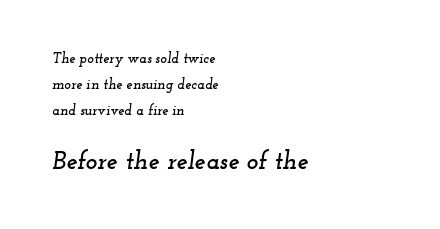
{"italic": "yes", "lean": "right", "slant_degrees": 12, "underline": "no", "align": "left", "line_spacing_ratio": 1.86, "letter_spacing": "normal", "letter_spacing_em": 0.0, "larger_block": "second", "size_ratio": 1.79, "glyph_px": 25}
